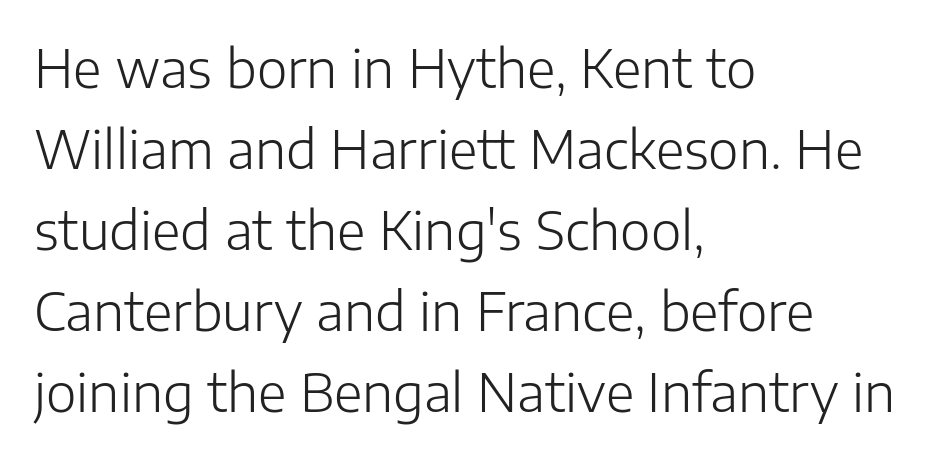
The image shows 52 px light sans-serif type, upright; set left-aligned, normal line spacing (1.56x), normal letter spacing, not underlined; low stroke contrast and a medium x-height.
